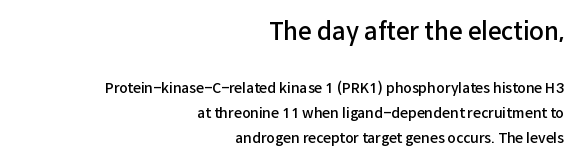
{"italic": "no", "bold": "semi", "underline": "no", "align": "right", "line_spacing_ratio": 1.81, "letter_spacing": "normal", "letter_spacing_em": 0.0, "larger_block": "first", "size_ratio": 1.71, "glyph_px": 24}
